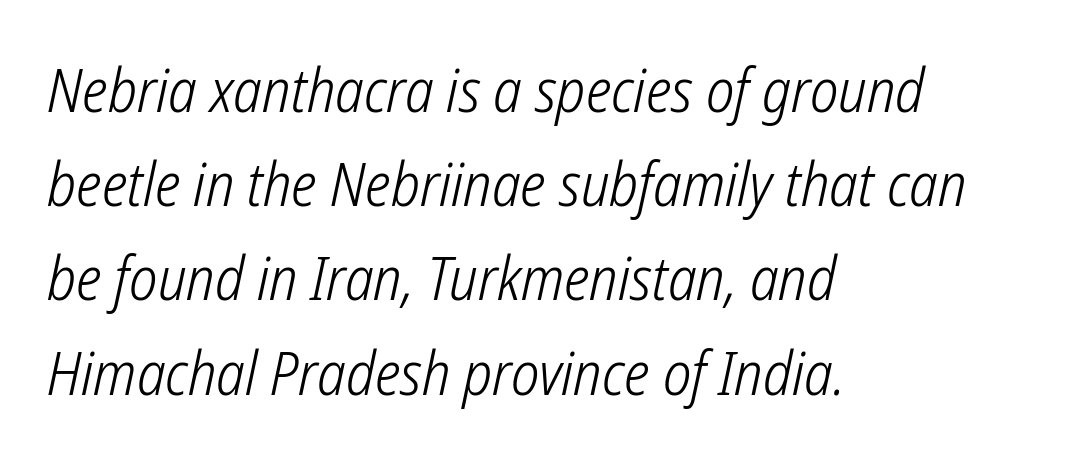
The image shows 60 px light, condensed sans-serif type; set left-aligned, normal line spacing (1.57x), normal letter spacing, not underlined; low stroke contrast and a medium x-height.
